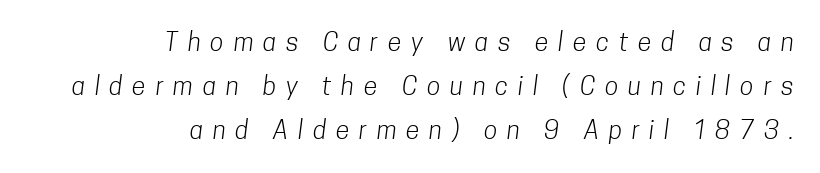
Q: Is the text bold? A: No.
Q: Is the text underlined? A: No.
Q: How is the paragraph aligned? A: Right-aligned.
Q: Is the spacing between letters normal or unusually wide? A: Unusually wide.
